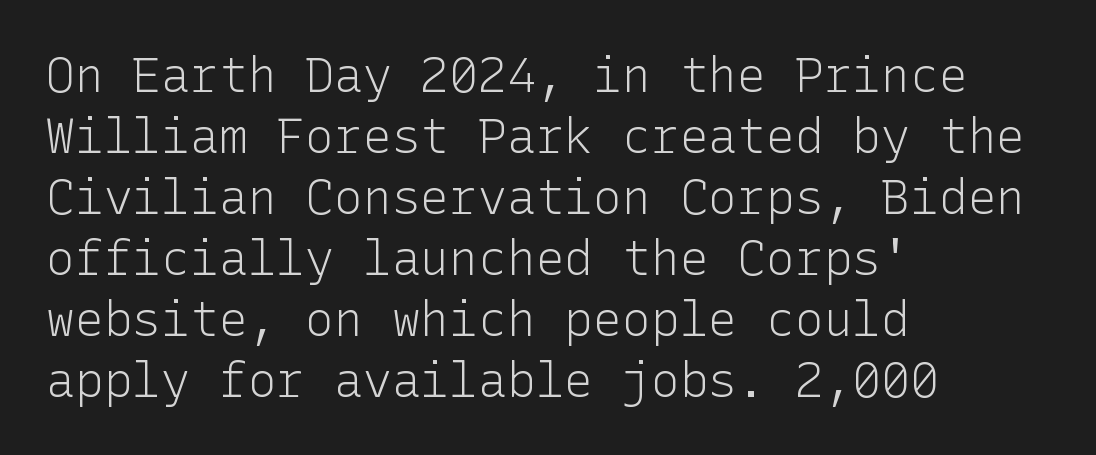
{"serif": "no", "italic": "no", "bold": "no", "weight": "light", "width": "normal", "stroke_contrast": "low", "x_height": "medium", "underline": "no", "align": "left", "line_spacing": "normal", "line_spacing_ratio": 1.27, "letter_spacing": "normal", "letter_spacing_em": 0.0, "glyph_px": 48}
